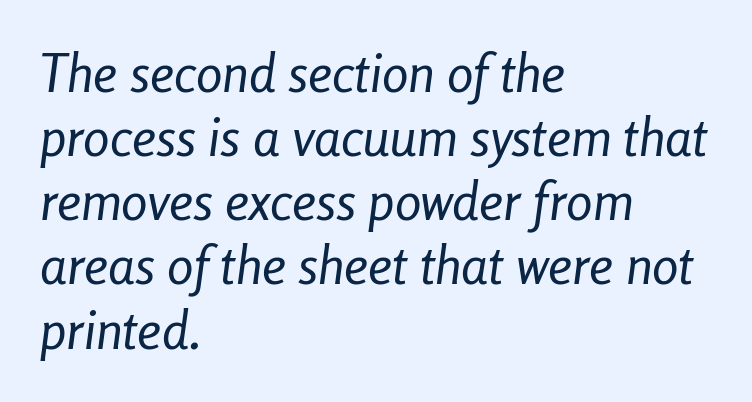
Q: Is the text bold? A: No.
Q: Is the text italic (slanted)? A: Yes, it leans right by about 8 degrees.
Q: Is the text underlined? A: No.
Q: How is the paragraph aligned? A: Left-aligned.
Q: Is the spacing between letters normal or unusually wide? A: Normal.
Q: Width (condensed, normal, or wide)? A: Condensed.
Q: Stroke contrast? A: Low.
Q: x-height? A: Medium.
Q: Monospaced? A: No.
